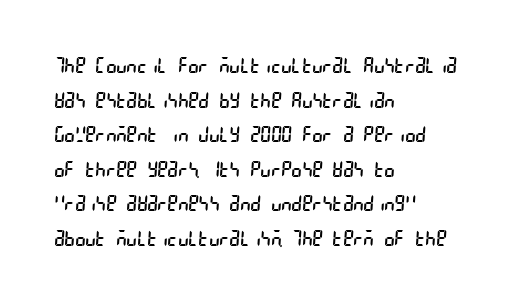
Q: Is the text bold? A: No.
Q: Is the text underlined? A: No.
Q: How is the paragraph aligned? A: Left-aligned.
Q: Is the spacing between letters normal or unusually wide? A: Normal.
Q: Is the spacing between lines tight, normal or loose? A: Normal.
